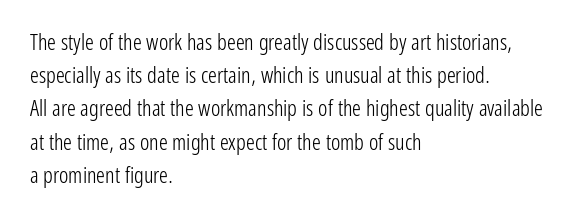
Tall strokes in this sample are plumb rather than angled. Weight: regular or lighter. Tracking value appears to be zero — textbook default spacing. The passage shown stacks its lines at a standard gap. The lines in this sample share a left origin and differ only in where they stop. Anything drawn beneath the words? Only blank space.
